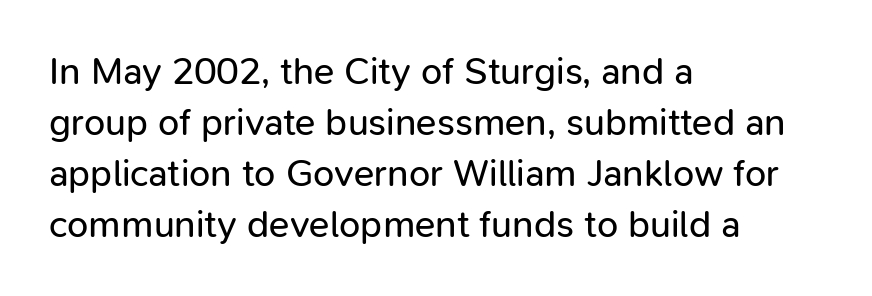
The image shows 38 px regular-weight sans-serif type, upright; set left-aligned, normal line spacing (1.34x), normal letter spacing, not underlined; low stroke contrast and a medium x-height.
